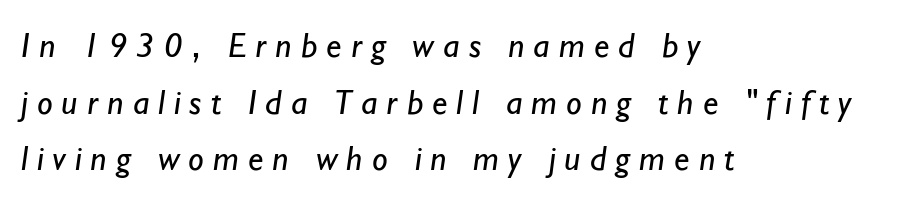
The image shows 35 px regular-weight sans-serif type; set left-aligned, normal line spacing (1.62x), unusually wide letter spacing (+0.26 em), not underlined; low stroke contrast and a small x-height.
